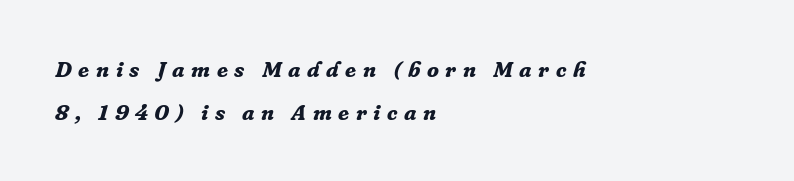
{"italic": "yes", "lean": "right", "slant_degrees": 16, "bold": "yes", "underline": "no", "align": "left", "line_spacing": "loose", "line_spacing_ratio": 1.94, "letter_spacing": "wide", "letter_spacing_em": 0.3, "glyph_px": 22}
